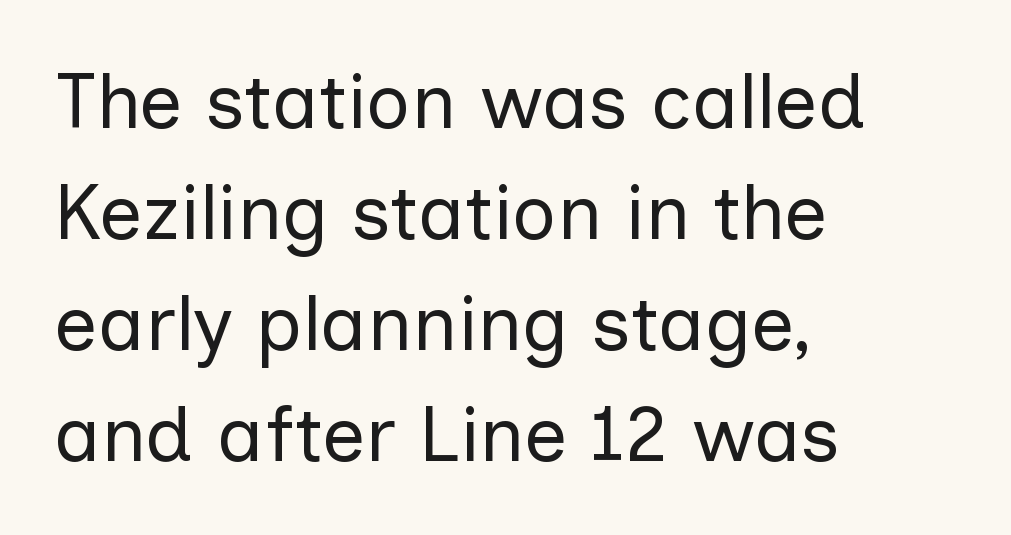
{"serif": "no", "italic": "no", "bold": "no", "weight": "regular", "width": "normal", "stroke_contrast": "low", "x_height": "medium", "monospaced": "no", "underline": "no", "align": "left", "line_spacing": "normal", "line_spacing_ratio": 1.44, "letter_spacing": "normal", "letter_spacing_em": 0.0, "glyph_px": 77}
